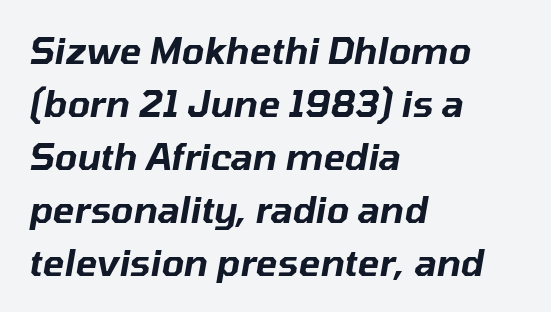
Q: Is the text italic (slanted)? A: Yes, it leans right by about 10 degrees.
Q: Is the text underlined? A: No.
Q: How is the paragraph aligned? A: Left-aligned.
Q: Is the spacing between letters normal or unusually wide? A: Normal.
Q: Is the spacing between lines tight, normal or loose? A: Normal.
Q: Width (condensed, normal, or wide)? A: Normal.
Q: Stroke contrast? A: Low.
Q: x-height? A: Medium.
Q: Monospaced? A: No.
